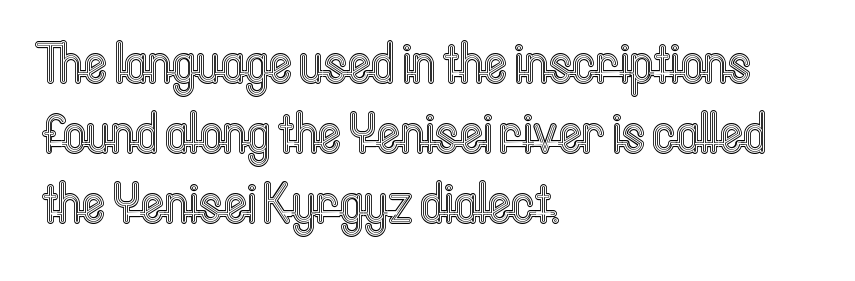
Beneath every word, the page is bare. Do the letters lean? They stand straight. The line texture is even and compact thanks to regular tracking. Notice how the passage keeps a crisp vertical edge on the left only. Each letter keeps its own natural width here, so spacing adapts to shape.
